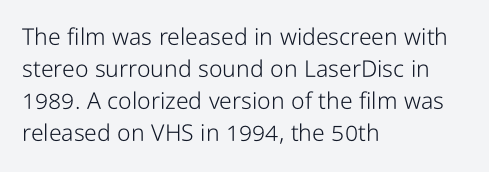
{"italic": "no", "bold": "no", "underline": "no", "align": "left", "line_spacing": "normal", "line_spacing_ratio": 1.39, "letter_spacing": "normal", "letter_spacing_em": 0.0, "glyph_px": 23}
